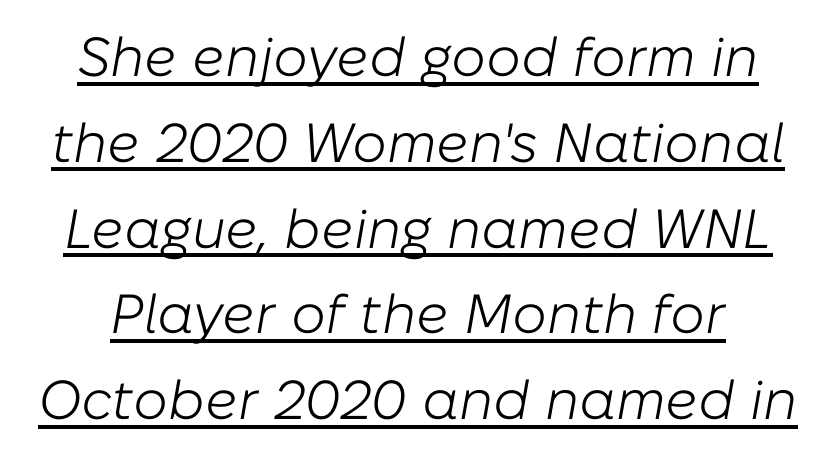
The image shows 55 px light type, italic (leaning right); set normal line spacing (1.56x), normal letter spacing, underlined; low stroke contrast and a medium x-height.
